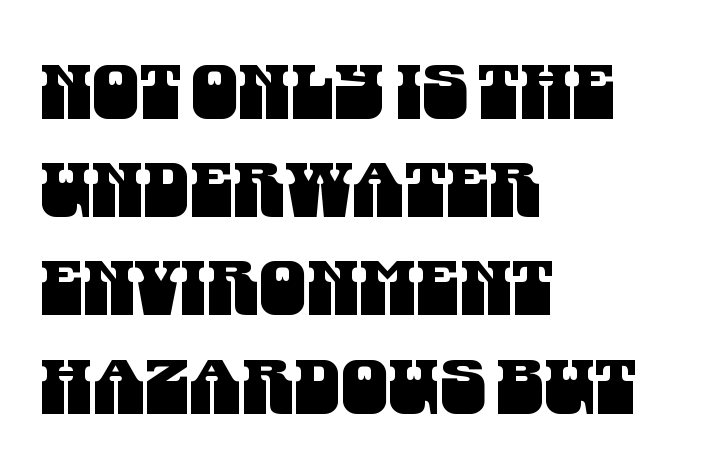
{"serif": "no", "width": "condensed", "stroke_contrast": "medium", "x_height": "large", "monospaced": "no", "underline": "no", "align": "left", "line_spacing": "normal", "line_spacing_ratio": 1.31, "letter_spacing": "normal", "letter_spacing_em": 0.0, "glyph_px": 75}
